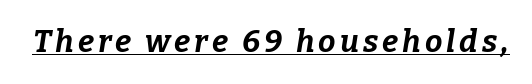
I'd describe the lettering as bold — thick and assertive. These lines were composed using italics. Is this a fixed-width face? No — the glyphs have proportional, varying widths. The lettering is marked with a stroke running underneath it.
